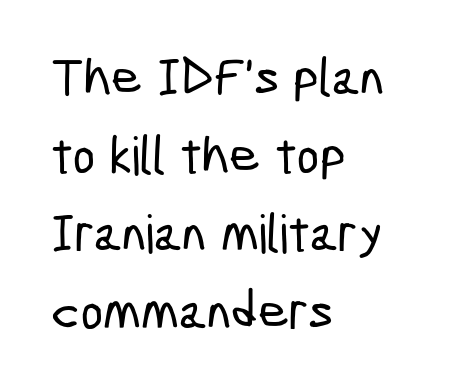
Q: Is the typeface a serif or a sans-serif typeface? A: Sans-serif.
Q: Is the text underlined? A: No.
Q: How is the paragraph aligned? A: Left-aligned.
Q: Is the spacing between letters normal or unusually wide? A: Normal.
Q: Is the spacing between lines tight, normal or loose? A: Normal.
Q: Width (condensed, normal, or wide)? A: Condensed.
Q: Stroke contrast? A: Low.
Q: x-height? A: Medium.
Q: Monospaced? A: No.
